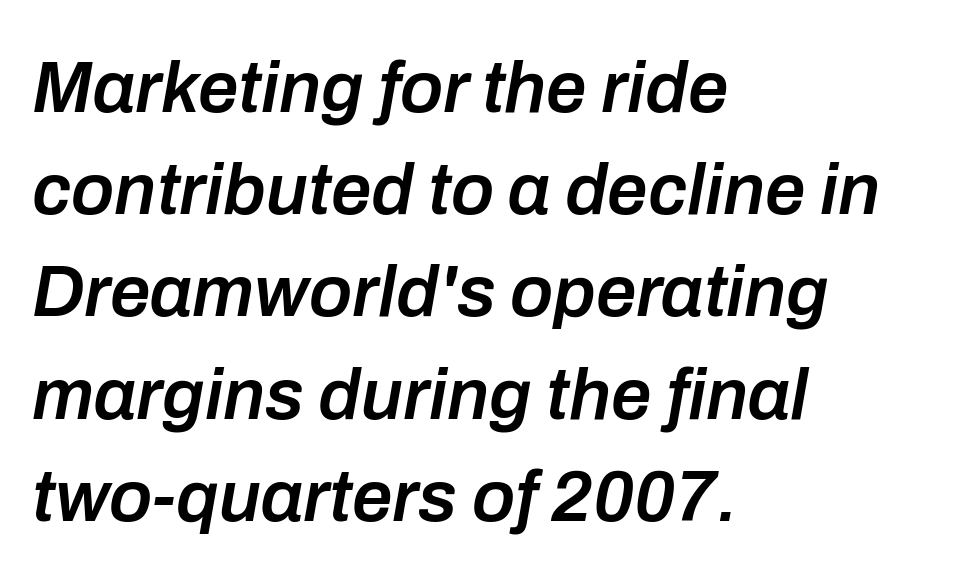
The image shows 72 px semibold type, italic (leaning right); set left-aligned, normal line spacing (1.42x), normal letter spacing, not underlined; low stroke contrast and a medium x-height.
